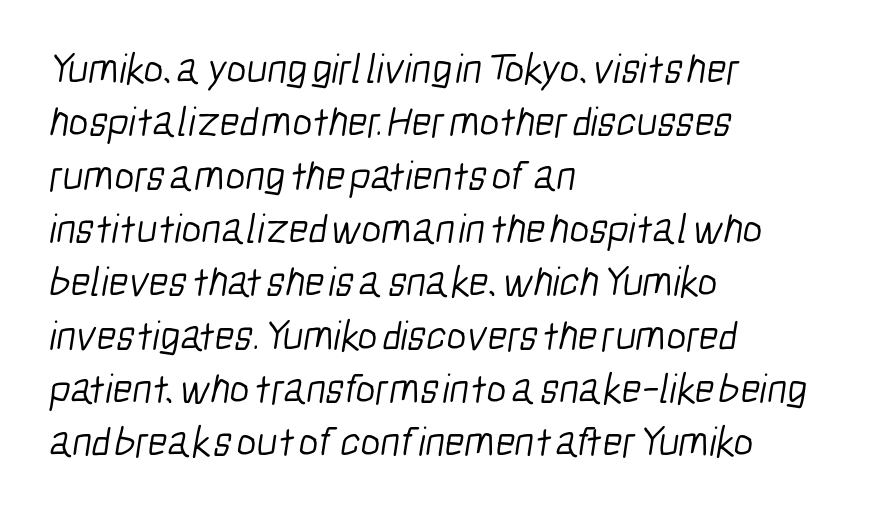
This sample uses plain, unmodified letter spacing. Line starts are locked; line ends wander. This reads as an unemphasized weight, regular at the heaviest. Nothing sits at the stroke ends, so this counts as sans-serif. Regular leading.
